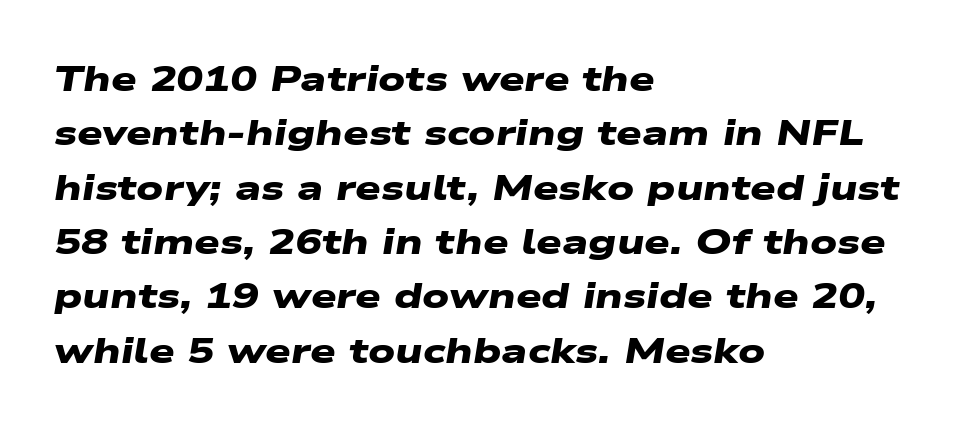
In terms of letterspacing, this is plain default setting. Check the space under the baseline: it is left empty. Does the weight exceed regular? Yes, all the way to bold. The rendering uses a moderate line-height, typical for paragraphs.
